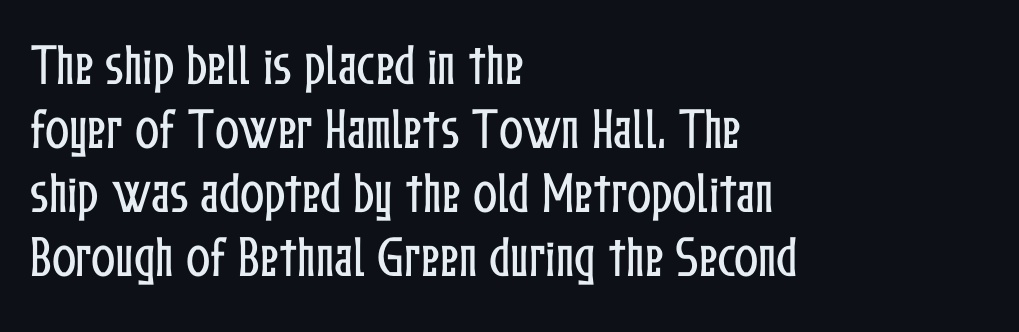
Baseline-to-baseline distance is the conventional proportion of letter height. Tall strokes in this sample are plumb rather than angled. The text block is weighted toward the left margin, trailing off unevenly rightward. Honestly, the letter spacing is just normal — you wouldn't notice it. Think of a printed novel: that variable character pitch is what you see here.
